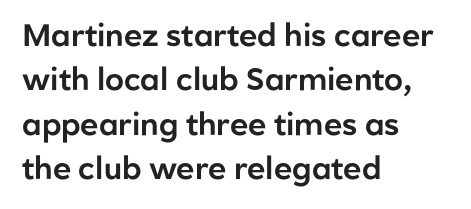
Q: Is the text italic (slanted)? A: No, it is upright.
Q: Is the typeface a serif or a sans-serif typeface? A: Sans-serif.
Q: Is the text underlined? A: No.
Q: How is the paragraph aligned? A: Left-aligned.
Q: Is the spacing between letters normal or unusually wide? A: Normal.
Q: Is the spacing between lines tight, normal or loose? A: Normal.
Q: Width (condensed, normal, or wide)? A: Normal.
Q: Stroke contrast? A: Low.
Q: x-height? A: Medium.
Q: Monospaced? A: No.
